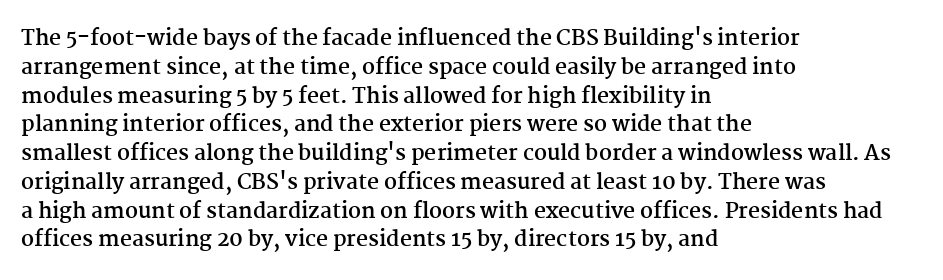
Leftover space on each line is placed entirely after the last word. The baseline area is clear. Tracking value appears to be zero — textbook default spacing. Is the type bold? Yes — the strokes are clearly thick and heavy.
